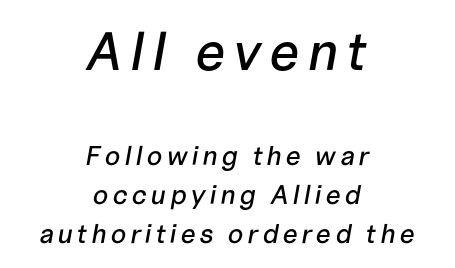
Line starts and ends both wander, symmetrically. The baseline area is clear. These lines were composed using italics. The vertical gap from one line to the next is medium.
